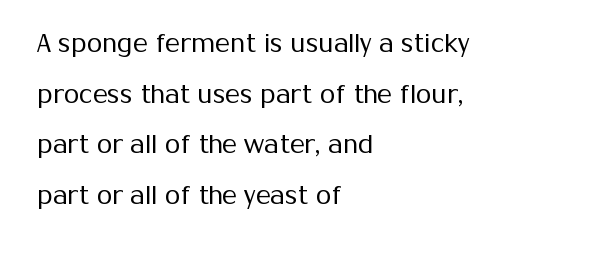
Q: Is the text bold? A: No.
Q: Is the text italic (slanted)? A: No, it is upright.
Q: Is the text underlined? A: No.
Q: How is the paragraph aligned? A: Left-aligned.
Q: Is the spacing between letters normal or unusually wide? A: Normal.
Q: Is the spacing between lines tight, normal or loose? A: Loose.
